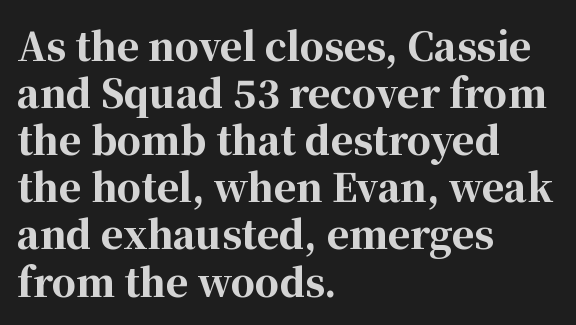
Plain, unruled lines of type. Spacing verdict: proportional, widths tailored to each character. If you drew a ruler down the left edge, every line would touch it. The font is running at its bold setting. Characters remain perfectly vertical along every line. Nothing unusual about the tracking: characters are spaced as the font intends.
